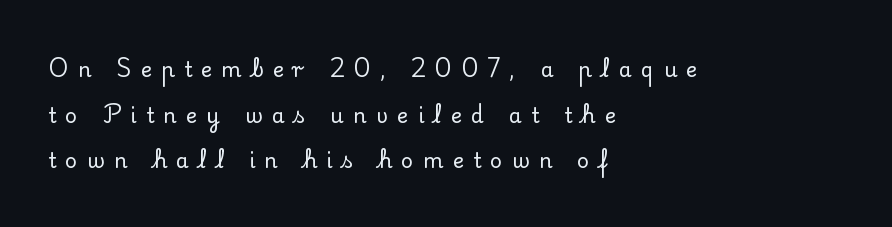
Beneath every word, the page is bare. Whoever set this chose breathing room over compactness in the vertical rhythm. Posture: upright roman. There is plenty of visible air inserted between adjacent glyphs.
